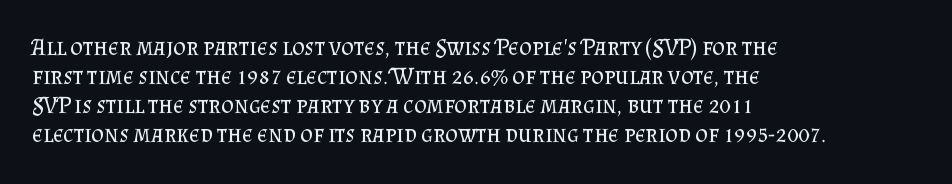
Q: Is the text bold? A: No.
Q: Is the text italic (slanted)? A: No, it is upright.
Q: Is the text underlined? A: No.
Q: How is the paragraph aligned? A: Left-aligned.
Q: Is the spacing between letters normal or unusually wide? A: Normal.
